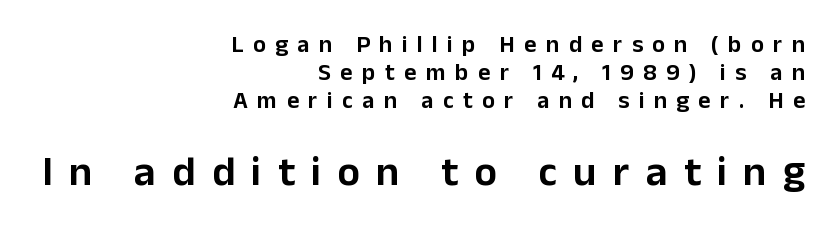
The image shows 42 px sans-serif type, upright; set right-aligned, line spacing 1.16x, unusually wide letter spacing (+0.39 em), not underlined; the second (bottom) block is 1.75x larger; low stroke contrast and a medium x-height.
